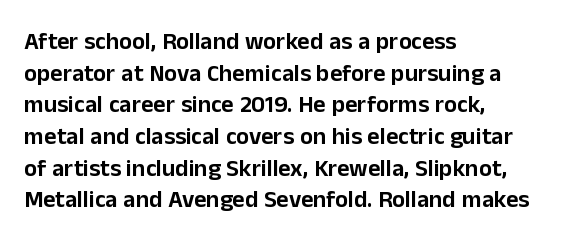
The letterforms sit shoulder to shoulder at normal distance. In terms of leading, this rendering sits right in the middle. The rendering anchors every line to the left-hand side. Style check: upright.
